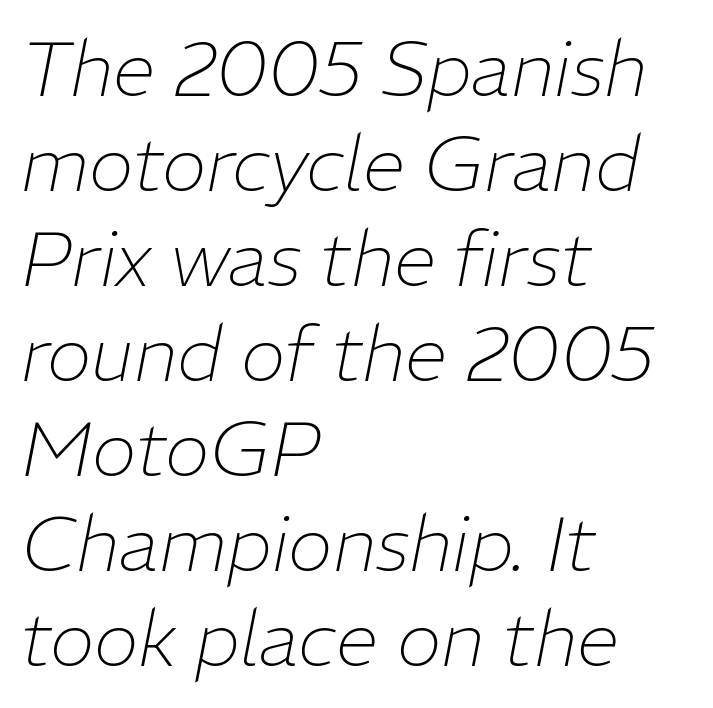
The image shows 76 px thin type, italic (leaning right); set left-aligned, normal line spacing (1.25x), normal letter spacing, not underlined; low stroke contrast and a medium x-height.
